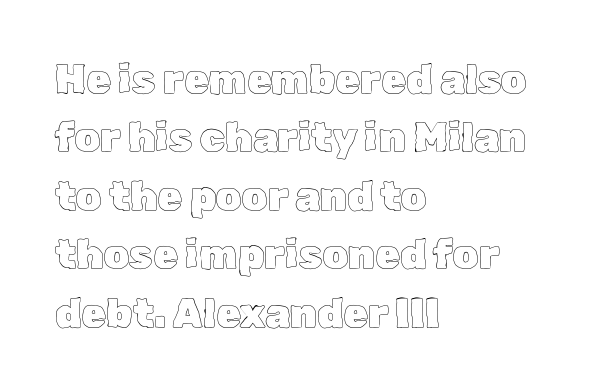
Q: Is the text italic (slanted)? A: No, it is upright.
Q: Is the text underlined? A: No.
Q: How is the paragraph aligned? A: Left-aligned.
Q: Is the spacing between letters normal or unusually wide? A: Normal.
Q: Is the spacing between lines tight, normal or loose? A: Normal.
Q: Width (condensed, normal, or wide)? A: Normal.
Q: x-height? A: Medium.
Q: Monospaced? A: No.
